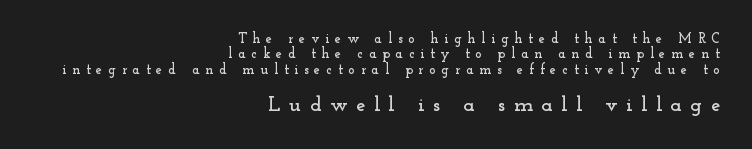
{"italic": "no", "underline": "no", "align": "right", "line_spacing": "tight", "line_spacing_ratio": 1.1, "letter_spacing": "wide", "letter_spacing_em": 0.41, "larger_block": "second", "size_ratio": 1.5, "glyph_px": 21}
